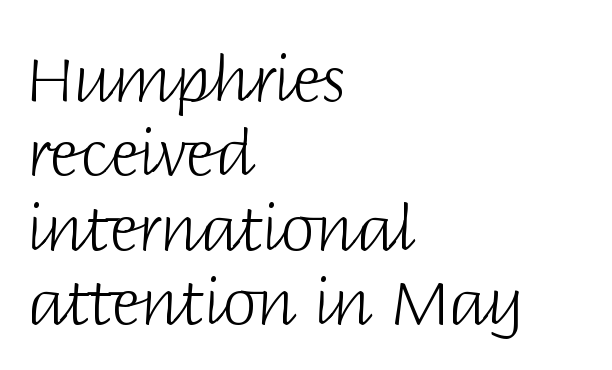
The image shows 62 px light sans-serif type, upright; set left-aligned, line spacing 1.2x, normal letter spacing, not underlined; low stroke contrast and a large x-height.
